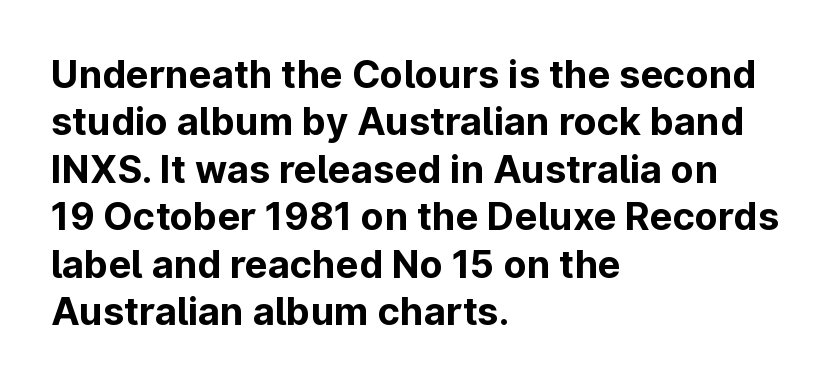
The image shows 38 px bold sans-serif type, upright; set left-aligned, normal line spacing (1.25x), normal letter spacing, not underlined; low stroke contrast and a medium x-height.
